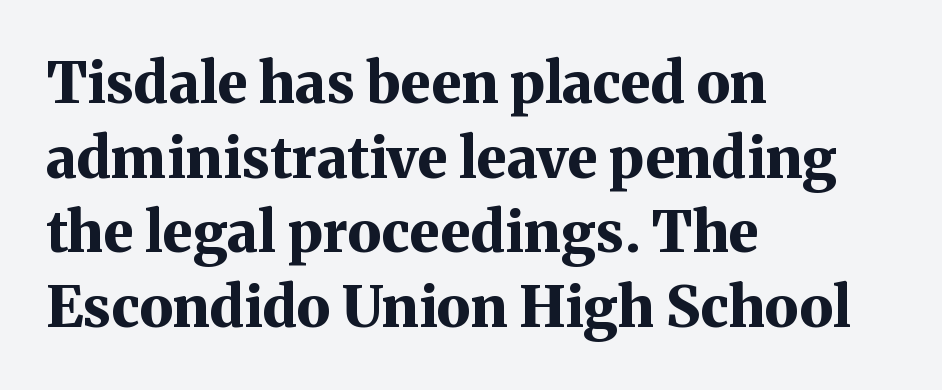
No extra tracking has been applied to these lines. Serif or sans? Serif — the stroke terminals have little feet. Is this a fixed-width face? No — the glyphs have proportional, varying widths. A typesetter would call this leading conventional body-copy spacing. You can tell it's not italic because the verticals are truly vertical. A full-strength bold gives these letters their thick strokes.
